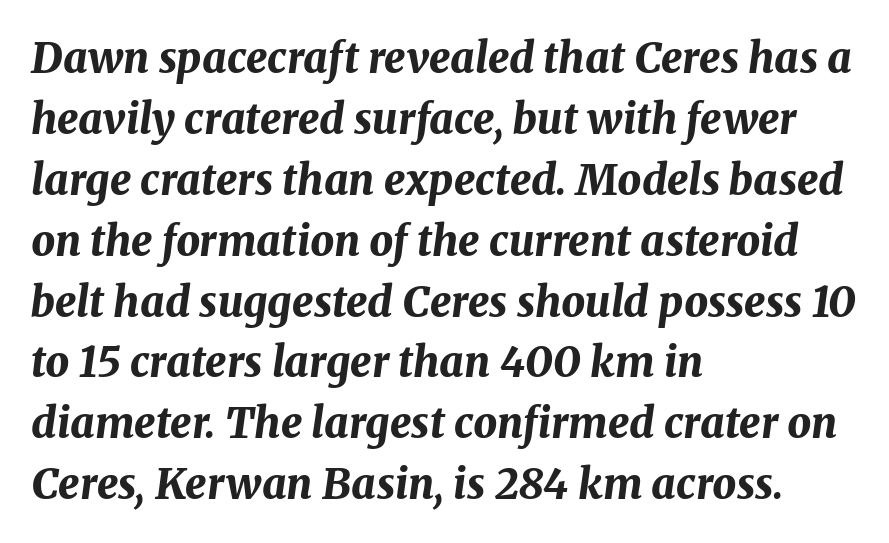
Q: Is the text bold? A: Yes.
Q: Is the text italic (slanted)? A: Yes, it leans right by about 8 degrees.
Q: Is the text underlined? A: No.
Q: How is the paragraph aligned? A: Left-aligned.
Q: Is the spacing between letters normal or unusually wide? A: Normal.
Q: Is the spacing between lines tight, normal or loose? A: Normal.
Q: Width (condensed, normal, or wide)? A: Normal.
Q: Stroke contrast? A: Medium.
Q: x-height? A: Medium.
Q: Monospaced? A: No.
